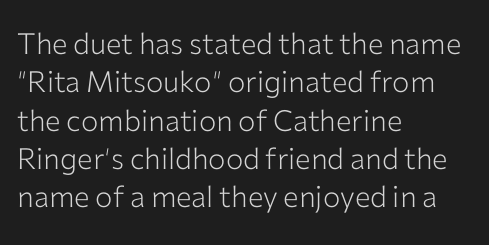
The image shows 29 px light sans-serif type, upright; set left-aligned, normal line spacing (1.32x), normal letter spacing, not underlined; low stroke contrast and a medium x-height.
